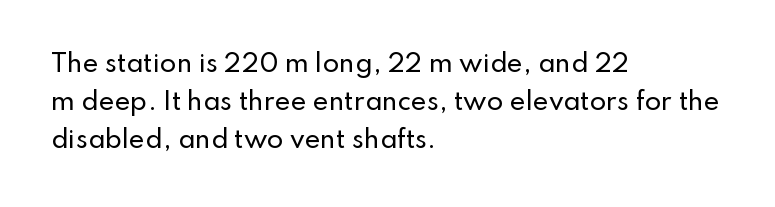
A normal amount of white space separates one row of letters from the next. In terms of letterspacing, this is plain default setting. Quick note: not italic, upright. Only glyphs here, with clear space below each row. Horizontally, the lines are justified to the leading edge only.
